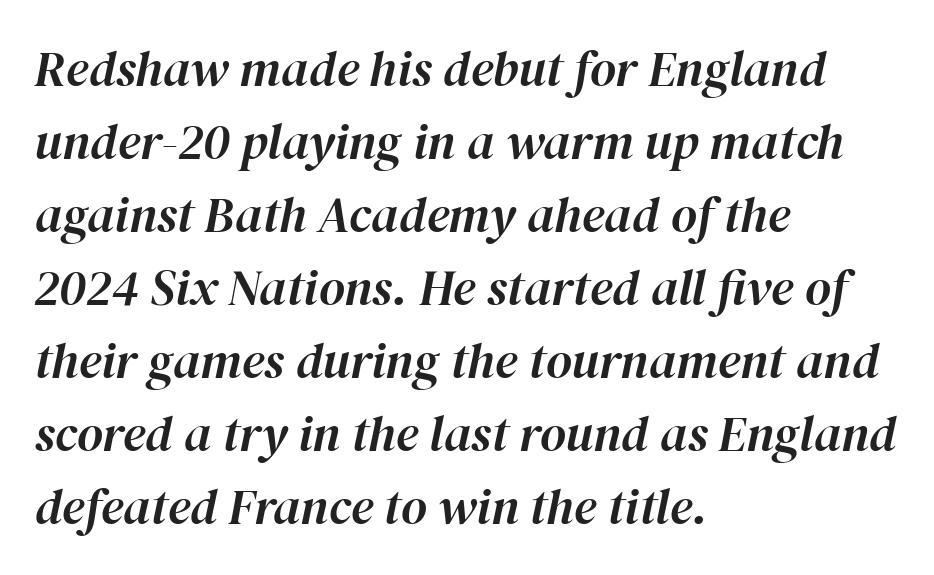
Q: Is the text italic (slanted)? A: Yes, it leans right by about 12 degrees.
Q: Is the text underlined? A: No.
Q: How is the paragraph aligned? A: Left-aligned.
Q: Is the spacing between letters normal or unusually wide? A: Normal.
Q: Is the spacing between lines tight, normal or loose? A: Normal.
Q: Width (condensed, normal, or wide)? A: Normal.
Q: Stroke contrast? A: High.
Q: x-height? A: Medium.
Q: Monospaced? A: No.
